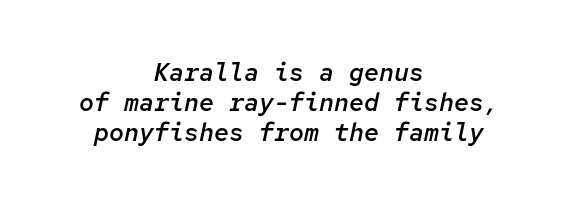
Q: Is the text bold? A: Semi-bold.
Q: Is the text italic (slanted)? A: Yes, it leans right by about 12 degrees.
Q: Is the text underlined? A: No.
Q: How is the paragraph aligned? A: Centered.
Q: Is the spacing between letters normal or unusually wide? A: Normal.
